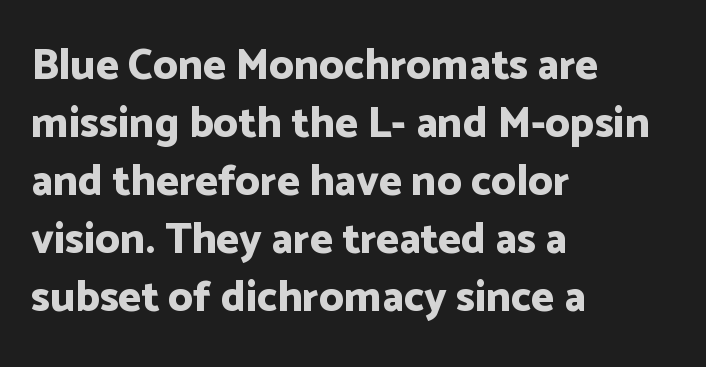
The face used here is proportionally spaced, like ordinary book or web type. Each line starts at the same left margin while the right side varies. Decoration check: the copy has no underline. Does the weight exceed regular? Yes, all the way to bold.
